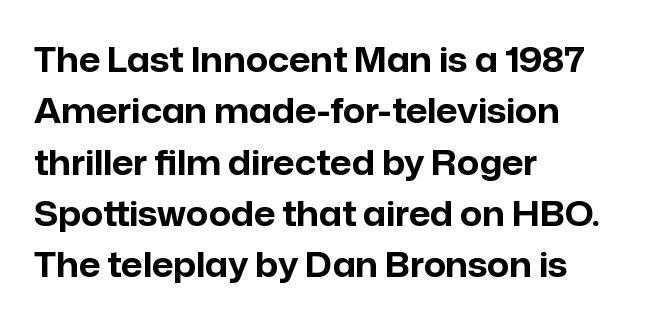
The image shows 34 px bold sans-serif type, upright; set left-aligned, normal line spacing (1.51x), normal letter spacing, not underlined; low stroke contrast and a medium x-height.
